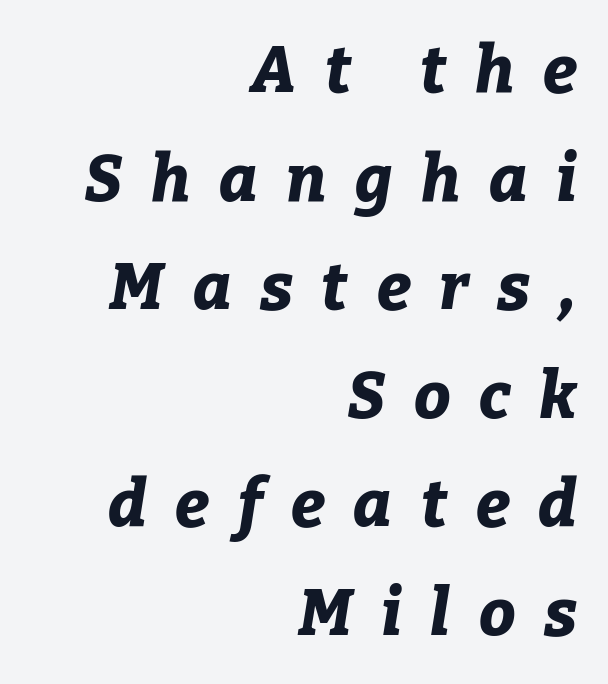
In terms of letterspacing, this is a distinctly airy, spread setting. Slanted lettering throughout. The paragraph has a hard right edge and a soft left edge. Reading down the column, the eye jumps a familiar distance to each next line.
